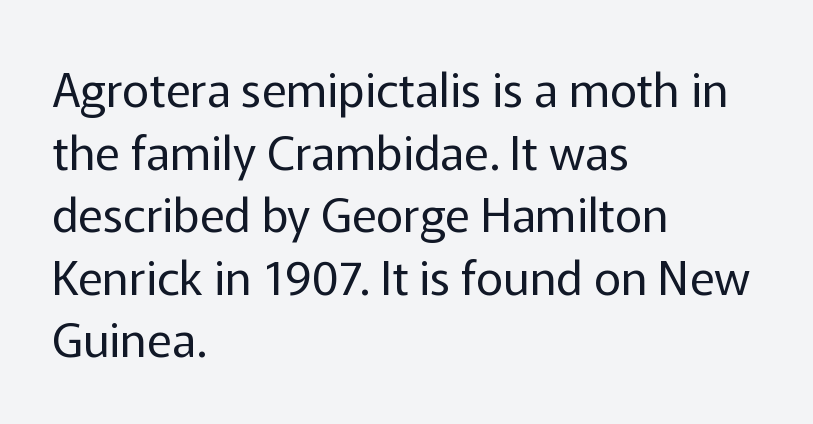
The image shows 47 px regular-weight sans-serif type, upright; set left-aligned, normal line spacing (1.33x), normal letter spacing, not underlined; low stroke contrast and a medium x-height.
